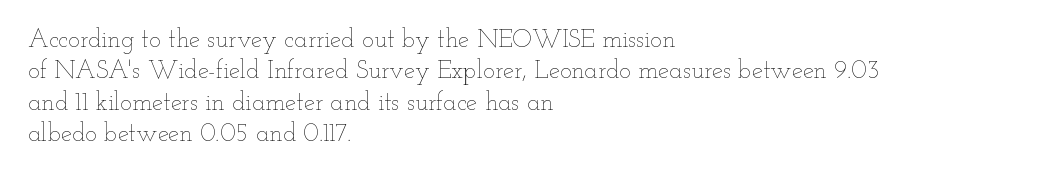
Q: Is the text bold? A: No.
Q: Is the text italic (slanted)? A: No, it is upright.
Q: Is the text underlined? A: No.
Q: How is the paragraph aligned? A: Left-aligned.
Q: Is the spacing between letters normal or unusually wide? A: Normal.
Q: Is the spacing between lines tight, normal or loose? A: Normal.
